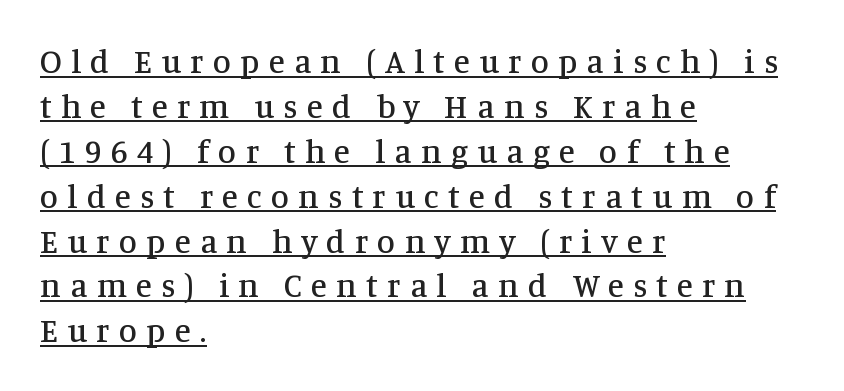
The typography opts for an upright posture over an oblique one. Honestly, the letter spacing is so wide it's the main thing you notice. Emphasis is given by a line drawn under the lettering. The characters display serif detailing at their extremities. A typesetter would call this proportional, since set widths differ per character.
